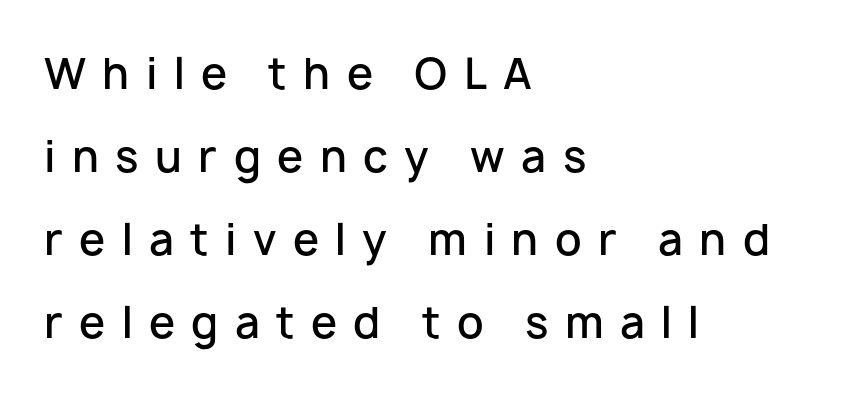
Nothing sits at the stroke ends, so this counts as sans-serif. The lettering holds an erect, upright posture throughout. The typesetting leans somewhat heavy: a semibold. Varying glyph widths throughout — classic text-font behaviour. Rows of type keep a wide berth in the vertical direction. What stands out about the letter spacing? Its width — letters are far apart.
